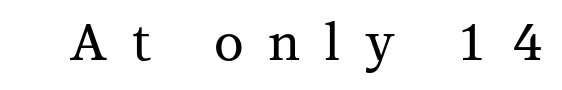
The image shows 51 px serif type, upright; set unusually wide letter spacing (+0.48 em), not underlined; medium stroke contrast and a medium x-height.
